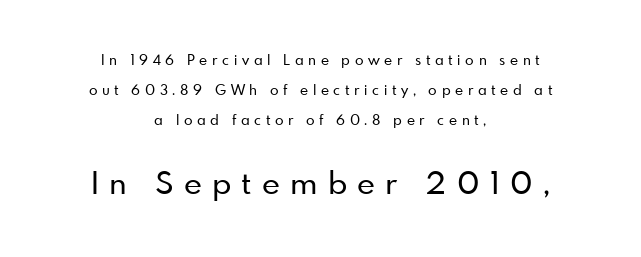
The image shows 31 px sans-serif type, upright; set centered, loose line spacing (2.15x), unusually wide letter spacing (+0.33 em), not underlined; the second (bottom) block is 2.21x larger; low stroke contrast and a small x-height.
